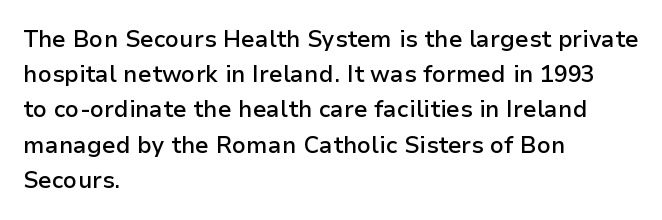
Summary of weight: moderately heavy, a semibold. You could call the tracking neutral — neither tight nor loose. Unmarked baselines from the first word to the last. Quick note: interline space is typical.
